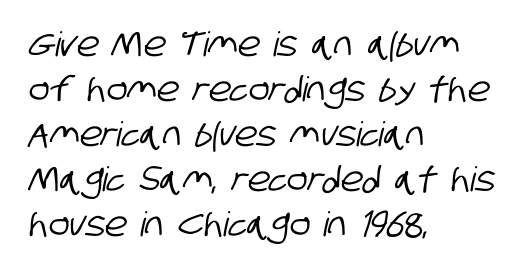
{"serif": "no", "width": "condensed", "stroke_contrast": "low", "x_height": "large", "monospaced": "no", "underline": "no", "align": "left", "line_spacing": "normal", "line_spacing_ratio": 1.32, "letter_spacing": "normal", "letter_spacing_em": 0.0, "glyph_px": 34}
